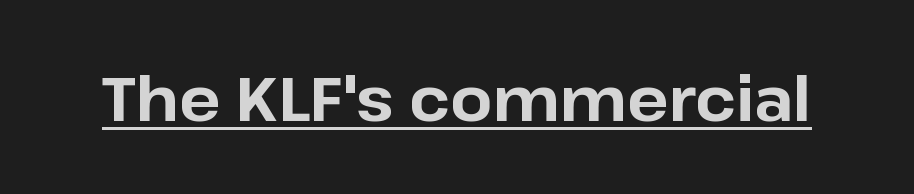
Q: Is the text bold? A: Yes.
Q: Is the text italic (slanted)? A: No, it is upright.
Q: Is the typeface a serif or a sans-serif typeface? A: Sans-serif.
Q: Is the text underlined? A: Yes.
Q: Is the spacing between letters normal or unusually wide? A: Normal.
Q: Width (condensed, normal, or wide)? A: Normal.
Q: Stroke contrast? A: Low.
Q: x-height? A: Medium.
Q: Monospaced? A: No.
